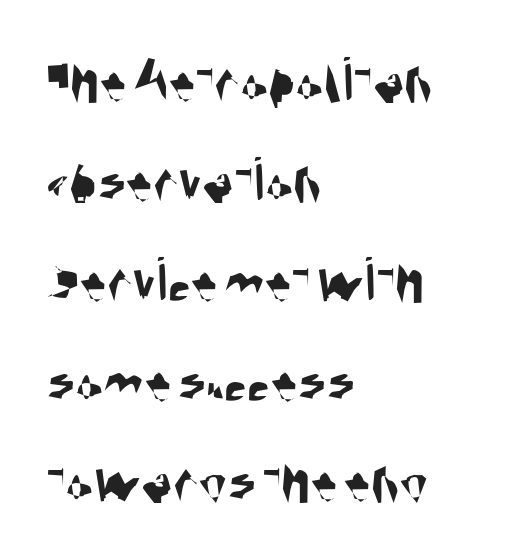
The image shows 65 px condensed sans-serif type; set left-aligned, normal line spacing (1.54x), normal letter spacing, not underlined; medium stroke contrast and a large x-height.
